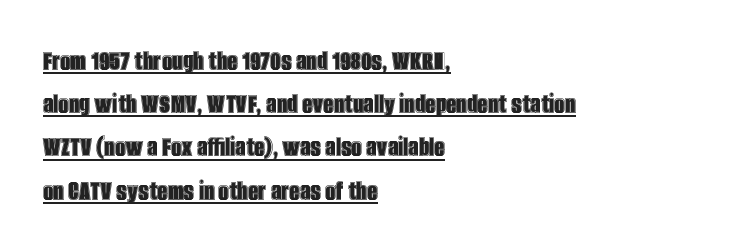
{"italic": "no", "width": "condensed", "x_height": "large", "monospaced": "no", "underline": "yes", "align": "left", "line_spacing": "normal", "line_spacing_ratio": 1.49, "letter_spacing": "normal", "letter_spacing_em": 0.0, "glyph_px": 29}
